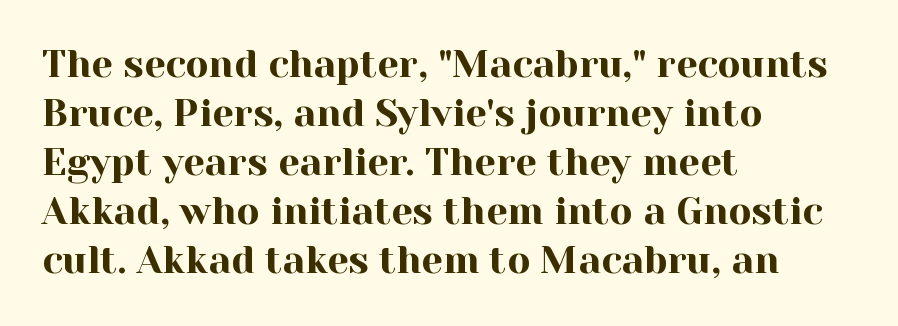
{"serif": "yes", "italic": "no", "width": "normal", "x_height": "medium", "monospaced": "no", "underline": "no", "align": "left", "line_spacing": "normal", "line_spacing_ratio": 1.29, "letter_spacing": "normal", "letter_spacing_em": 0.0, "glyph_px": 38}
